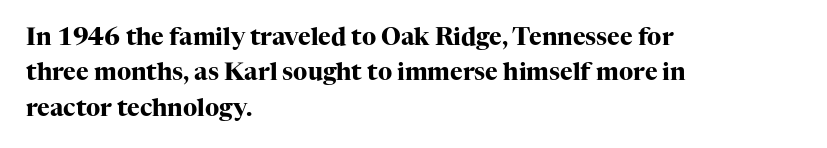
{"italic": "no", "bold": "yes", "underline": "no", "align": "left", "line_spacing": "normal", "line_spacing_ratio": 1.47, "letter_spacing": "normal", "letter_spacing_em": 0.0, "glyph_px": 24}
